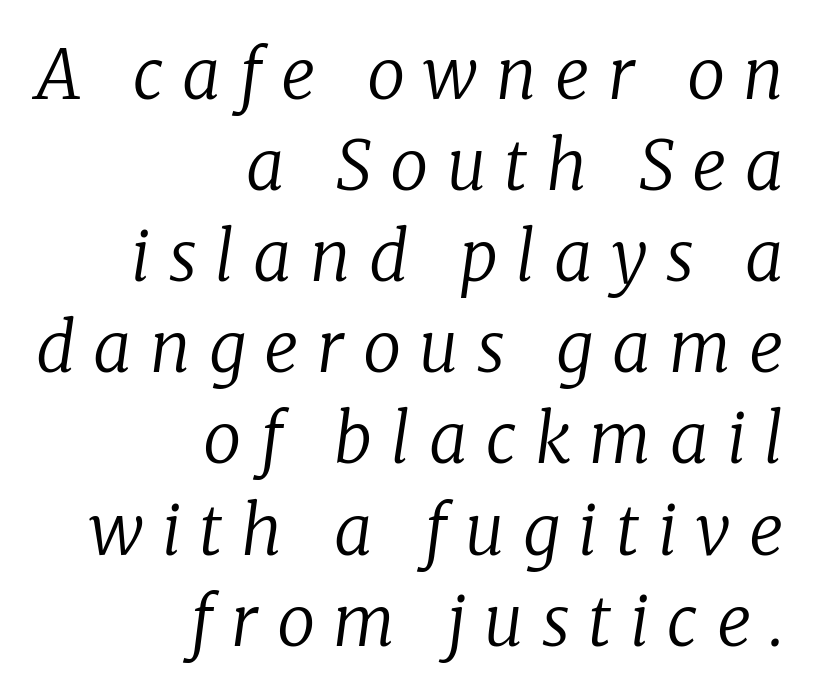
Descenders are the only things crossing below the line. These lines sit exactly where default settings would place them. Look at the bottom of the vertical strokes: they flare into serifs here. Is this a fixed-width face? No — the glyphs have proportional, varying widths. The glyphs look as if they've been sheared to an angle. Glyph-to-glyph distance is far greater than everyday printed text.
